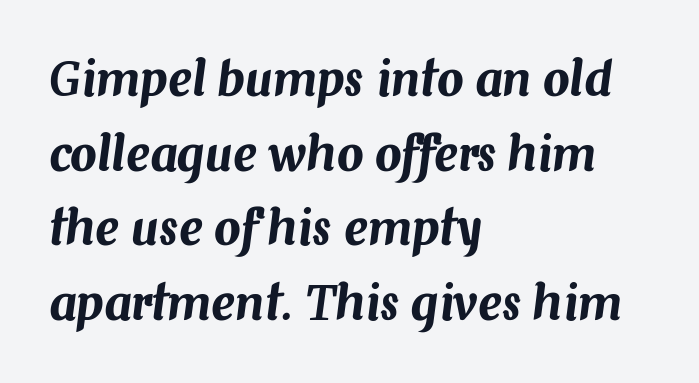
The image shows 47 px text type, italic (leaning right); set left-aligned, normal line spacing (1.59x), normal letter spacing, not underlined; medium stroke contrast and a medium x-height.
